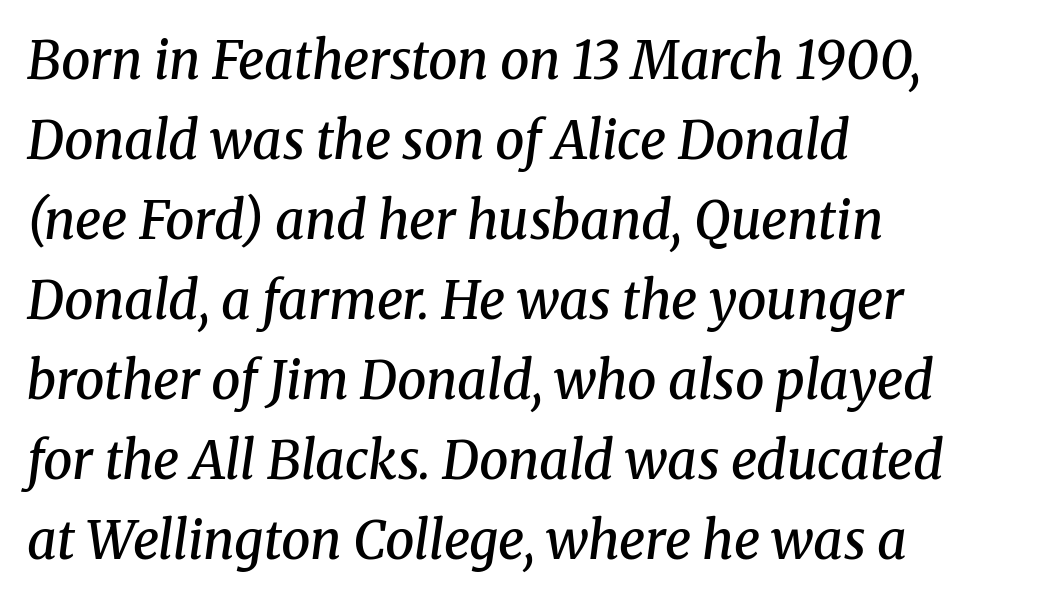
Q: Is the text bold? A: Semi-bold.
Q: Is the text italic (slanted)? A: Yes, it leans right by about 8 degrees.
Q: Is the typeface a serif or a sans-serif typeface? A: Serif.
Q: Is the text underlined? A: No.
Q: How is the paragraph aligned? A: Left-aligned.
Q: Is the spacing between letters normal or unusually wide? A: Normal.
Q: Is the spacing between lines tight, normal or loose? A: Normal.
Q: Width (condensed, normal, or wide)? A: Normal.
Q: Stroke contrast? A: Medium.
Q: x-height? A: Medium.
Q: Monospaced? A: No.
